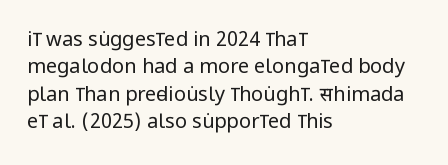
Q: Is the text bold? A: No.
Q: Is the text italic (slanted)? A: No, it is upright.
Q: Is the text underlined? A: No.
Q: How is the paragraph aligned? A: Left-aligned.
Q: Is the spacing between letters normal or unusually wide? A: Normal.
Q: Is the spacing between lines tight, normal or loose? A: Normal.
